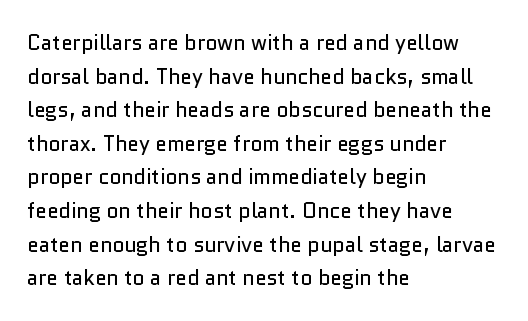
The font's upright variant was chosen for this text. Does the leading feel generous? No, just average. Letters rest on an invisible, unmarked baseline. Heft: none added — not bold. Typeset ragged right — the left edge is the straight one.
